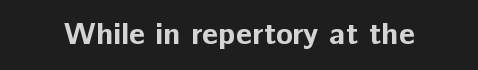
You could call the tracking neutral — neither tight nor loose. Stroke terminals: plain, sans-serif. The passage shown is typed in a proportional face where columns would drift. Italic: no, the glyphs are upright roman. Heft: maximum for text — a bold.
